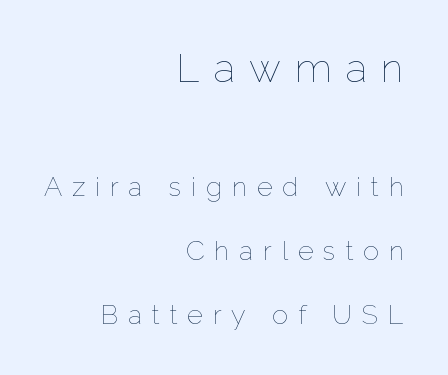
{"italic": "no", "bold": "no", "weight": "thin", "width": "normal", "stroke_contrast": "low", "x_height": "medium", "monospaced": "no", "underline": "no", "align": "right", "line_spacing": "loose", "line_spacing_ratio": 2.36, "letter_spacing": "wide", "letter_spacing_em": 0.36, "larger_block": "first", "size_ratio": 1.48, "glyph_px": 40}
